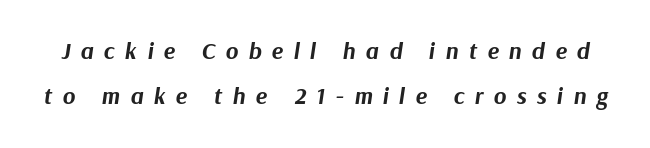
The image shows 24 px bold type, italic (leaning right); set line spacing 1.88x, unusually wide letter spacing (+0.43 em), not underlined.
